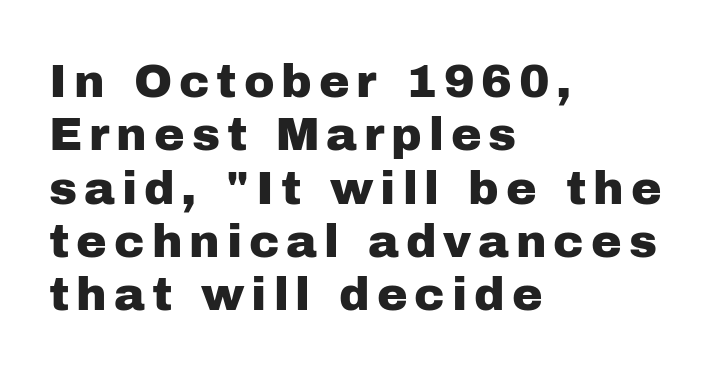
{"serif": "no", "italic": "no", "width": "normal", "stroke_contrast": "low", "x_height": "medium", "monospaced": "no", "underline": "no", "align": "left", "line_spacing_ratio": 1.16, "glyph_px": 46}
